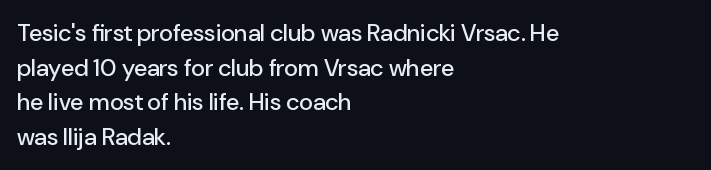
The compositor pushed each line to the left boundary. Compared with typical paragraphs, the rows here are spaced about the same. Here the glyphs are tracked normally, forming tight word shapes. Check the space under the baseline: it is left empty. You can tell it's not italic because the verticals are truly vertical.
